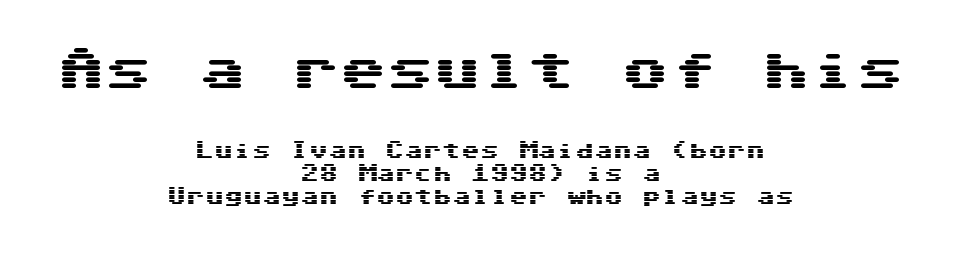
Designer's note — italics off, roman on. The tracking reads as untouched default to a designer's eye. Descender tails drop into unmarked territory. Regarding serifs, this sample does without them. This layout puts the oversized block above and the modest block below. The lines are quadded center.
